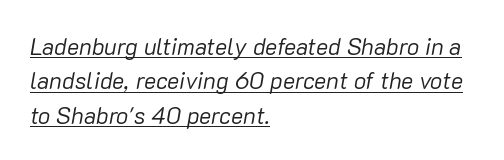
{"italic": "yes", "lean": "right", "slant_degrees": 10, "bold": "no", "underline": "yes", "align": "left", "line_spacing": "normal", "line_spacing_ratio": 1.5, "letter_spacing": "normal", "letter_spacing_em": 0.0, "glyph_px": 23}
